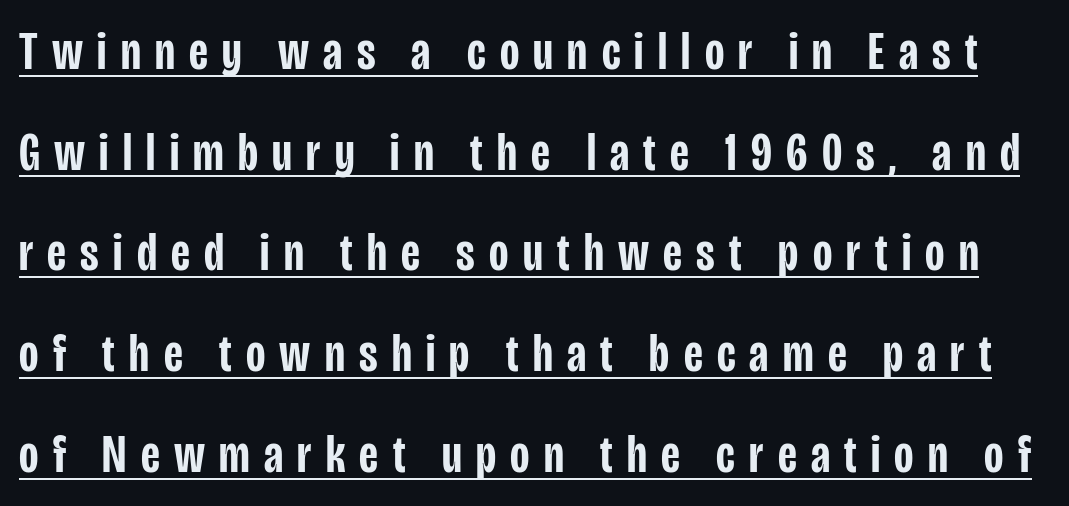
{"serif": "no", "italic": "no", "bold": "semi", "weight": "semibold", "width": "condensed", "stroke_contrast": "low", "x_height": "large", "monospaced": "no", "underline": "yes", "line_spacing": "loose", "line_spacing_ratio": 1.9, "letter_spacing": "wide", "letter_spacing_em": 0.27, "glyph_px": 53}
